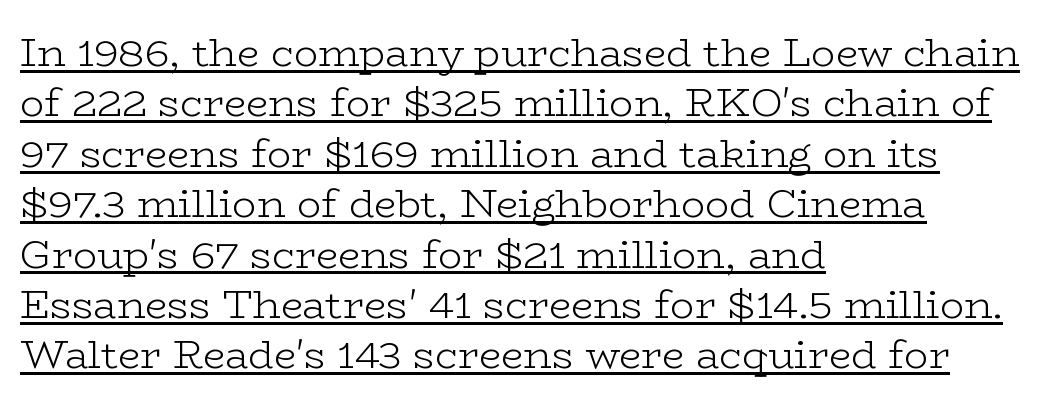
{"serif": "yes", "italic": "no", "bold": "no", "weight": "light", "width": "wide", "stroke_contrast": "low", "x_height": "medium", "monospaced": "no", "underline": "yes", "align": "left", "line_spacing": "normal", "line_spacing_ratio": 1.26, "letter_spacing": "normal", "letter_spacing_em": 0.0, "glyph_px": 40}
